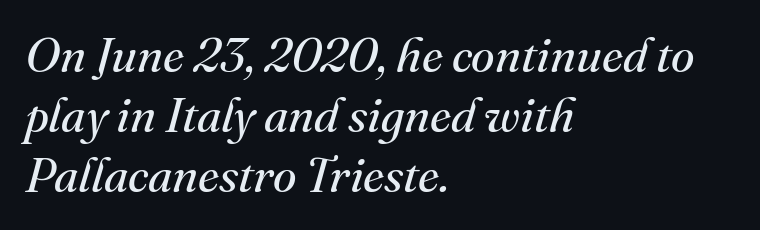
{"serif": "yes", "italic": "yes", "lean": "right", "slant_degrees": 16, "bold": "no", "weight": "regular", "width": "normal", "stroke_contrast": "medium", "x_height": "small", "monospaced": "no", "underline": "no", "align": "left", "line_spacing": "normal", "line_spacing_ratio": 1.25, "letter_spacing": "normal", "letter_spacing_em": 0.0, "glyph_px": 48}
